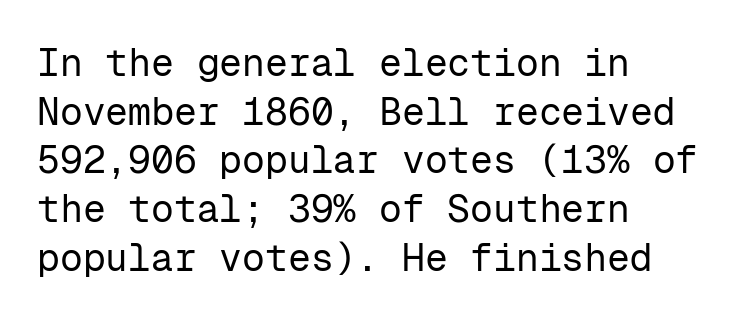
{"serif": "no", "italic": "no", "bold": "no", "weight": "regular", "width": "normal", "stroke_contrast": "low", "x_height": "medium", "monospaced": "yes", "underline": "no", "align": "left", "line_spacing": "normal", "line_spacing_ratio": 1.28, "letter_spacing": "normal", "letter_spacing_em": 0.0, "glyph_px": 38}
